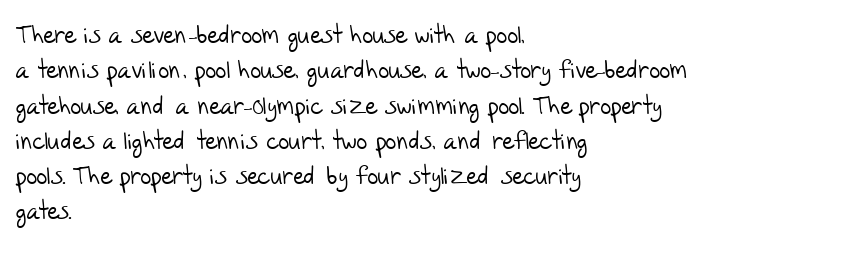
The image shows 24 px text type; set left-aligned, normal line spacing (1.47x), normal letter spacing, not underlined.
